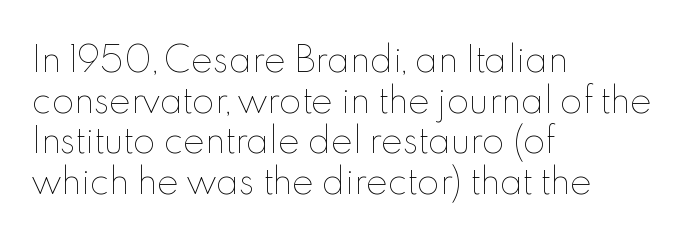
The image shows 33 px thin type, upright; set left-aligned, line spacing 1.23x, normal letter spacing, not underlined; a small x-height.
